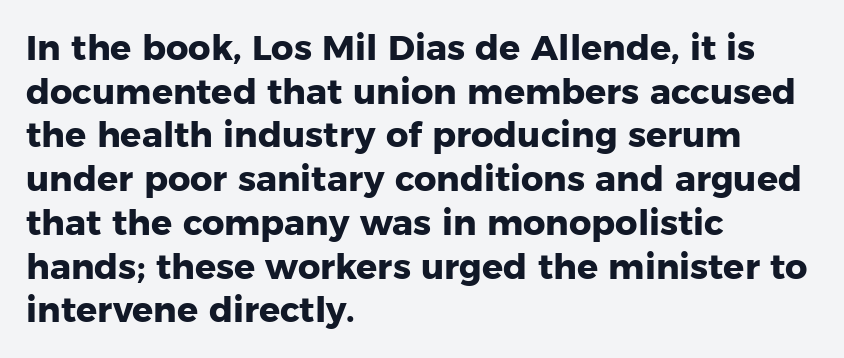
Character widths vary here, with narrow letters taking less room than wide ones. Typographic density is high because the face is bold. A classic flush-left, rag-right setting is used for this passage. The strip under each line holds only bare page. The type family on display is of the sans-serif kind.
